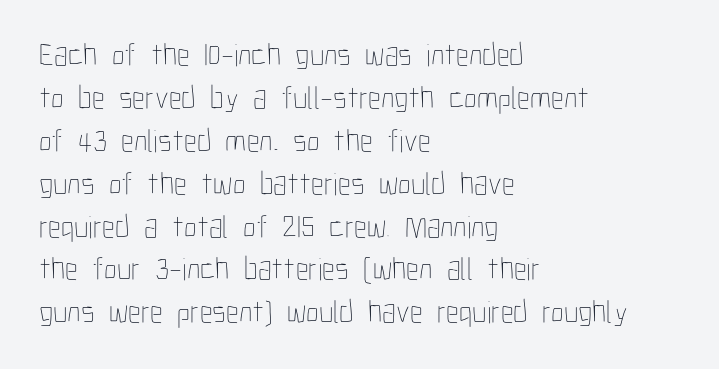
{"italic": "no", "bold": "no", "weight": "thin", "width": "condensed", "stroke_contrast": "low", "x_height": "medium", "monospaced": "no", "underline": "no", "align": "left", "line_spacing": "normal", "line_spacing_ratio": 1.34, "letter_spacing": "normal", "letter_spacing_em": 0.0, "glyph_px": 32}
